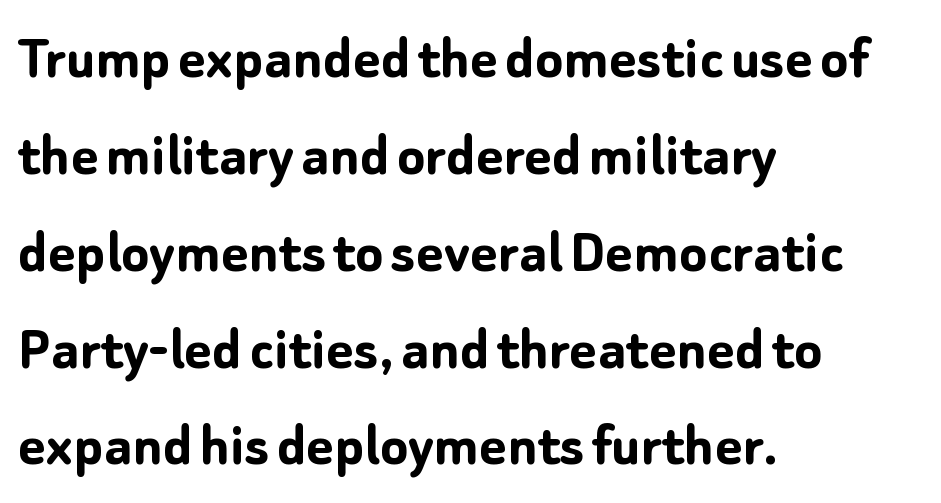
{"serif": "no", "italic": "no", "bold": "yes", "weight": "semibold", "width": "normal", "stroke_contrast": "low", "x_height": "medium", "monospaced": "no", "underline": "no", "align": "left", "line_spacing": "normal", "line_spacing_ratio": 1.49, "letter_spacing": "normal", "letter_spacing_em": 0.0, "glyph_px": 65}
